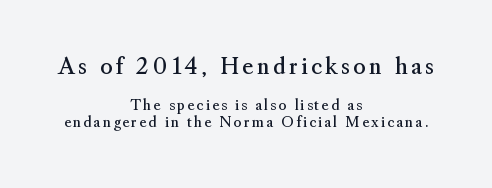
Q: Is the text bold? A: No.
Q: Is the text italic (slanted)? A: No, it is upright.
Q: Is the text underlined? A: No.
Q: How is the paragraph aligned? A: Centered.
Q: Which block of text is set in a larger size, the first (top) or the second (bottom)? A: The first (top) one.
